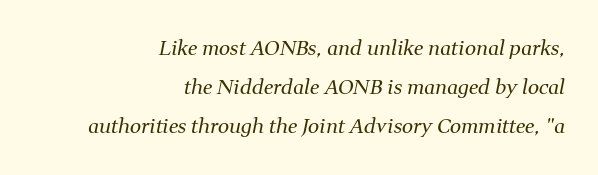
Q: Is the text bold? A: No.
Q: Is the text italic (slanted)? A: Yes, it leans right by about 11 degrees.
Q: Is the text underlined? A: No.
Q: How is the paragraph aligned? A: Right-aligned.
Q: Is the spacing between letters normal or unusually wide? A: Normal.
Q: Is the spacing between lines tight, normal or loose? A: Loose.
